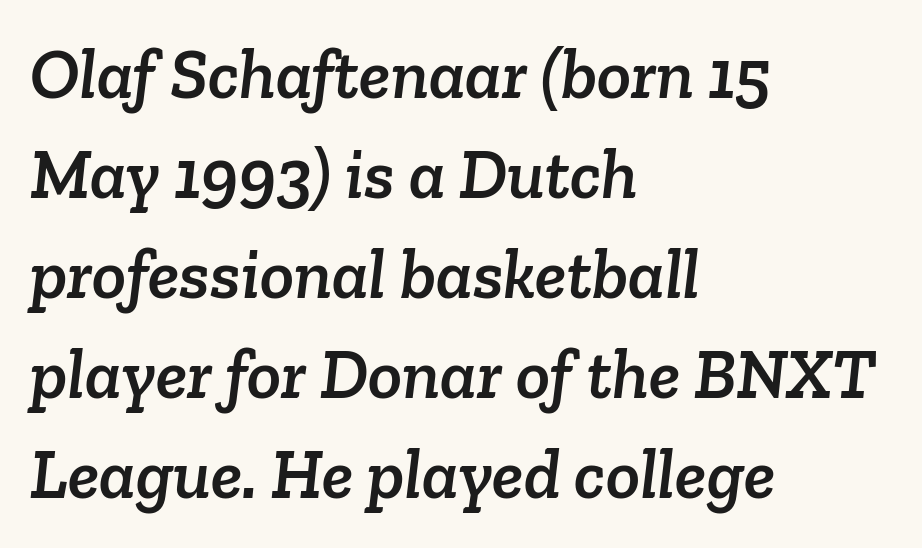
The image shows 71 px serif type; set left-aligned, normal line spacing (1.41x), normal letter spacing, not underlined; low stroke contrast and a medium x-height.
